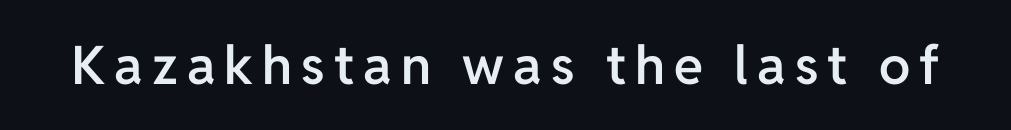
Q: Is the text bold? A: Semi-bold.
Q: Is the text italic (slanted)? A: No, it is upright.
Q: Is the typeface a serif or a sans-serif typeface? A: Sans-serif.
Q: Is the text underlined? A: No.
Q: Width (condensed, normal, or wide)? A: Normal.
Q: Stroke contrast? A: Low.
Q: x-height? A: Medium.
Q: Monospaced? A: No.
